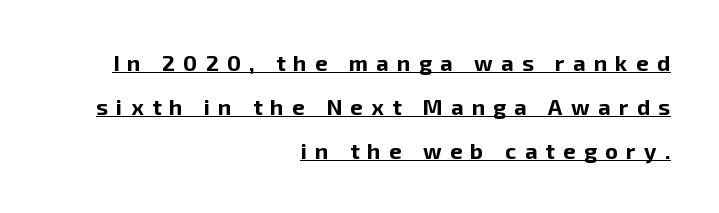
Caption: expanded tracking, letters set apart. Is there an underline? Yes — a line sits under the letters. These lines were composed using upright roman letters. Short and long lines alike share a common ending point at right. This block would shrink considerably if given ordinary leading; it's expanded now. This is heavy type, rendered in bold.
